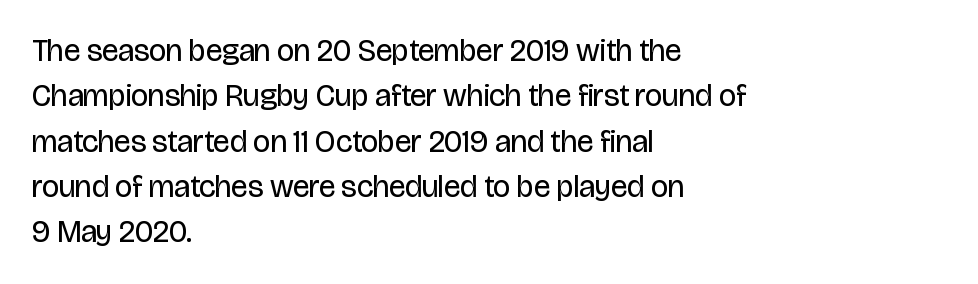
The image shows 31 px regular-weight, condensed sans-serif type, upright; set left-aligned, normal line spacing (1.46x), normal letter spacing, not underlined; low stroke contrast and a large x-height.
